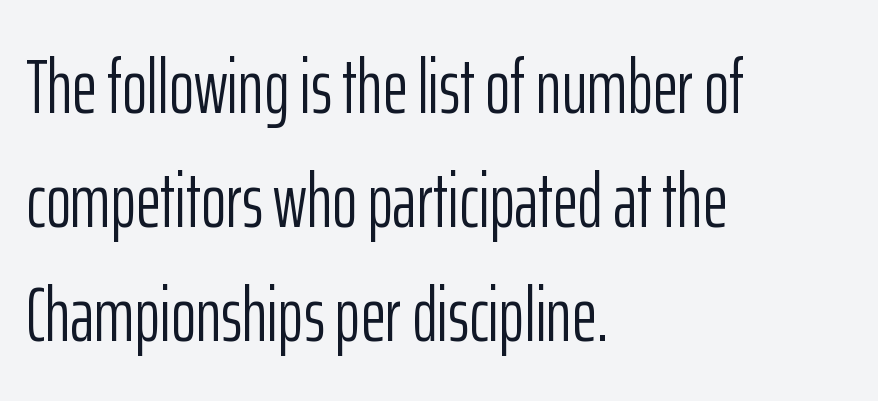
This rendering leaves character spacing at its baseline value. The rendering anchors every line to the left-hand side. Ascenders rise straight up at ninety degrees. Varying glyph widths throughout — classic text-font behaviour. The rendering shows plain stroke endings on the letterforms — a sans-serif design. Bare-footed words on every line.
